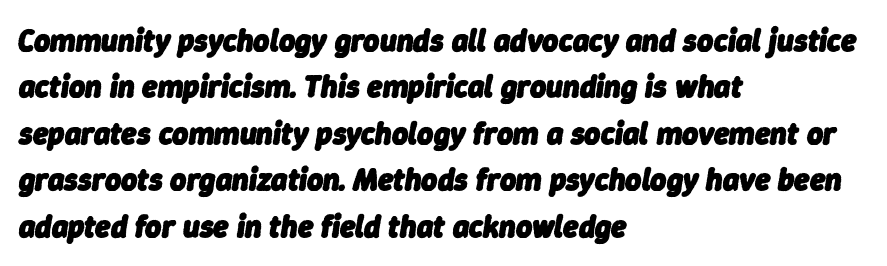
{"italic": "yes", "lean": "right", "slant_degrees": 9, "bold": "yes", "weight": "heavy", "width": "normal", "stroke_contrast": "low", "x_height": "medium", "monospaced": "no", "underline": "no", "align": "left", "line_spacing": "normal", "line_spacing_ratio": 1.5, "letter_spacing": "normal", "letter_spacing_em": 0.0, "glyph_px": 31}
